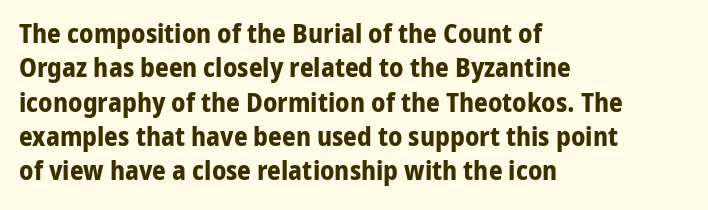
The image shows 27 px bold type, upright; set left-aligned, normal line spacing (1.27x), normal letter spacing, not underlined.
